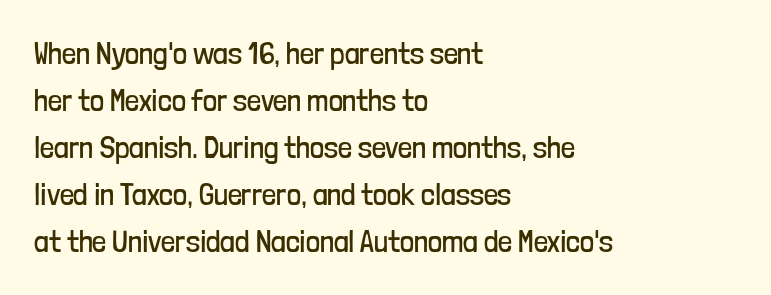
Q: Is the text bold? A: No.
Q: Is the text italic (slanted)? A: No, it is upright.
Q: Is the typeface a serif or a sans-serif typeface? A: Sans-serif.
Q: Is the text underlined? A: No.
Q: How is the paragraph aligned? A: Left-aligned.
Q: Is the spacing between letters normal or unusually wide? A: Normal.
Q: Is the spacing between lines tight, normal or loose? A: Normal.
Q: Width (condensed, normal, or wide)? A: Condensed.
Q: Stroke contrast? A: Low.
Q: x-height? A: Medium.
Q: Monospaced? A: No.
